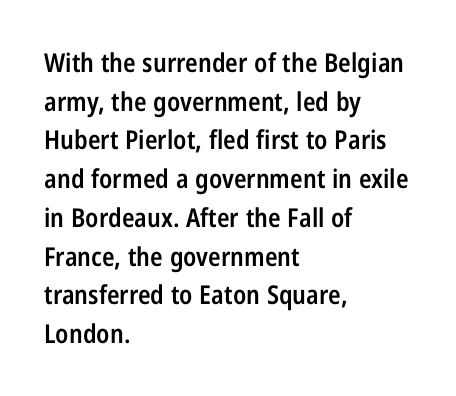
{"italic": "no", "bold": "semi", "underline": "no", "align": "left", "line_spacing": "normal", "line_spacing_ratio": 1.49, "letter_spacing": "normal", "letter_spacing_em": 0.0, "glyph_px": 26}
